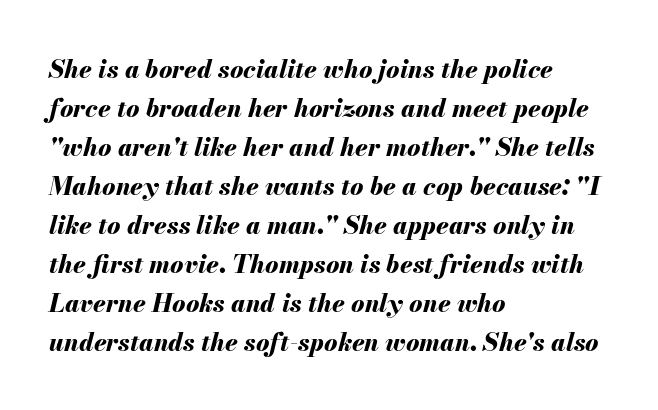
The image shows 25 px bold type, italic (leaning right); set left-aligned, normal line spacing (1.56x), normal letter spacing, not underlined.
